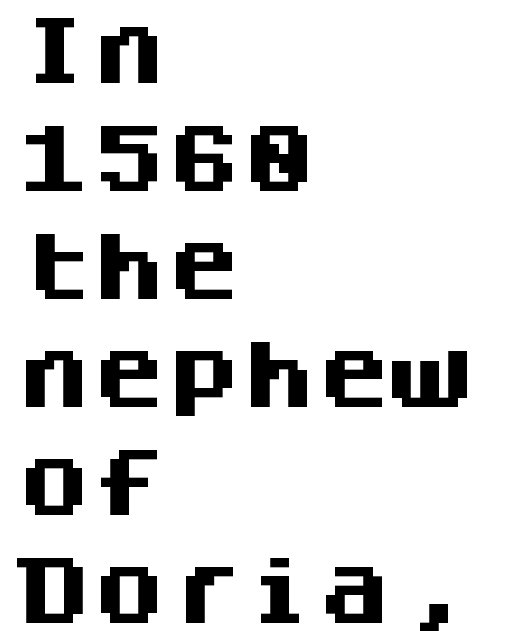
{"serif": "no", "italic": "no", "bold": "yes", "weight": "heavy", "width": "normal", "stroke_contrast": "medium", "x_height": "large", "monospaced": "yes", "underline": "no", "align": "left", "line_spacing": "normal", "line_spacing_ratio": 1.44, "letter_spacing": "normal", "letter_spacing_em": 0.0, "glyph_px": 75}
